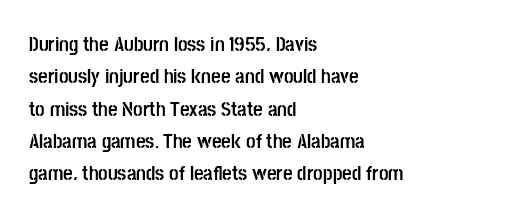
Q: Is the text bold? A: Yes.
Q: Is the text italic (slanted)? A: No, it is upright.
Q: Is the text underlined? A: No.
Q: How is the paragraph aligned? A: Left-aligned.
Q: Is the spacing between letters normal or unusually wide? A: Normal.
Q: Is the spacing between lines tight, normal or loose? A: Normal.
